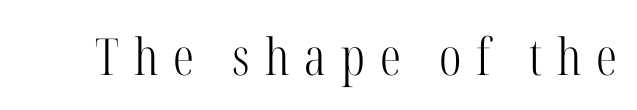
Clear beneath every line of the passage. The typesetting does not lean heavy: it is not bold. Between one letter and the next there's a generous, obvious gap. The rendering uses natural spacing where letterforms have individual widths. Regarding serifs, this sample has them. Nope, not italic — everything's standing straight.
